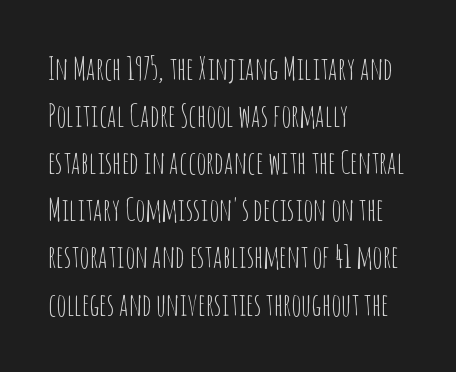
The image shows 31 px thin, condensed sans-serif type, upright; set left-aligned, normal line spacing (1.52x), normal letter spacing, not underlined; low stroke contrast and a large x-height.
